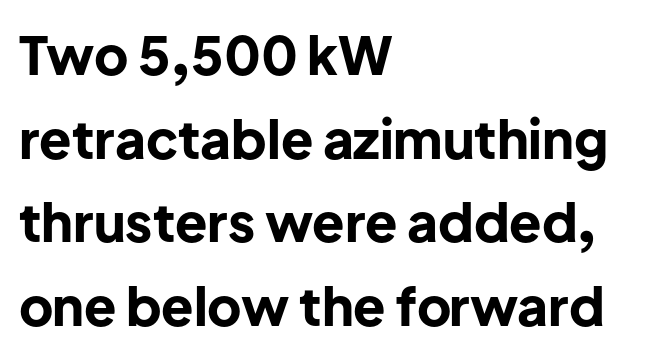
The image shows 53 px bold sans-serif type, upright; set left-aligned, normal line spacing (1.58x), normal letter spacing, not underlined; low stroke contrast and a medium x-height.
